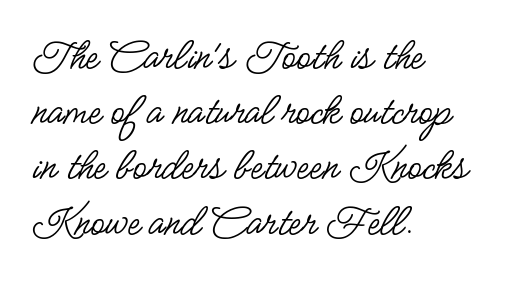
Unmarked baselines from the first word to the last. A classic flush-left, rag-right setting is used for this passage. Weight class: somewhere from thin through regular.
